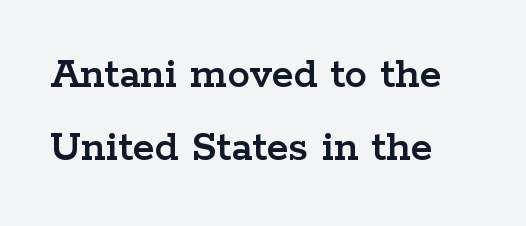
Whoever set this chose a conventional vertical rhythm. The tracking reads as untouched default to a designer's eye. The font's upright variant was chosen for this text. Descender tails drop into unmarked territory. In CSS terms this would be text-align: left.
